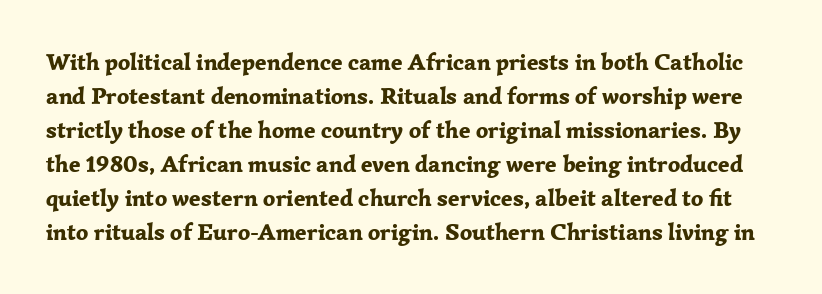
Do the letters lean? They stand straight. Is the type bold? Yes — the strokes are clearly thick and heavy. Check under the words: just untouched page. Letter spacing: default.
